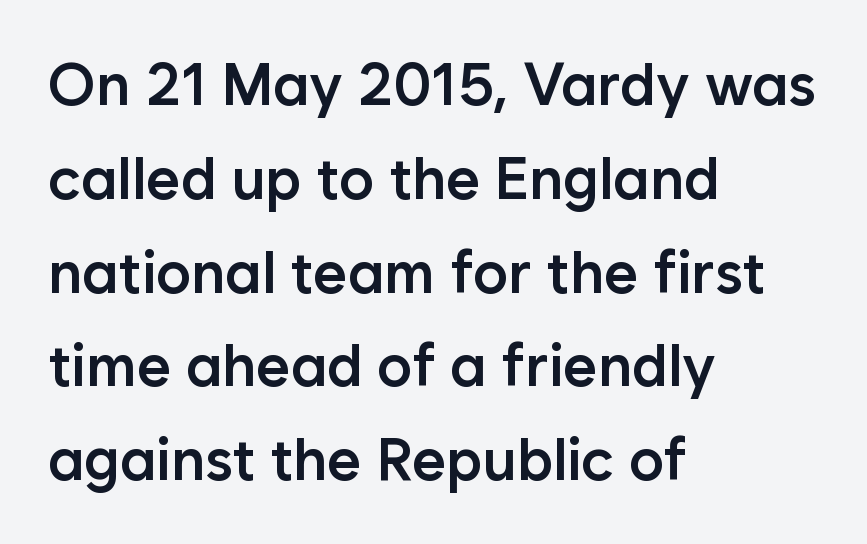
{"serif": "no", "italic": "no", "bold": "semi", "weight": "semibold", "width": "normal", "stroke_contrast": "low", "x_height": "medium", "monospaced": "no", "underline": "no", "align": "left", "line_spacing": "normal", "line_spacing_ratio": 1.59, "letter_spacing": "normal", "letter_spacing_em": 0.0, "glyph_px": 59}
